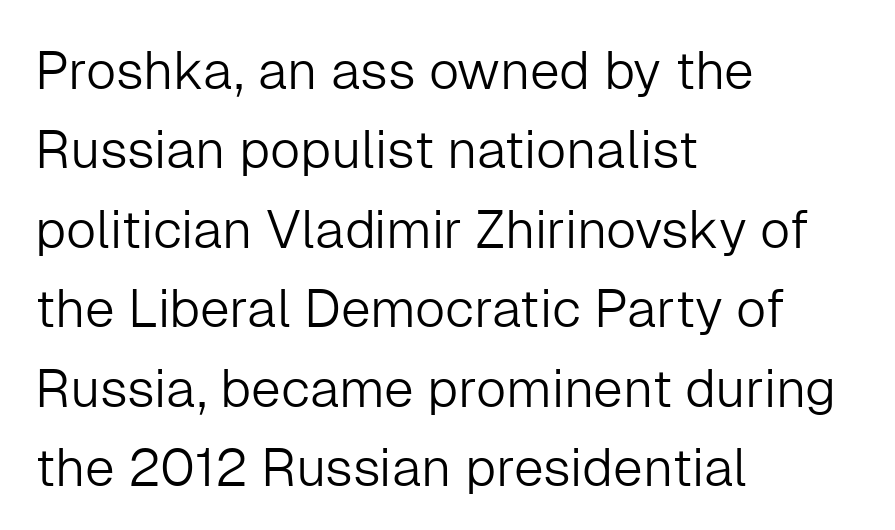
Rule under the text: the space is simply empty. Heft: none added — not bold. Spacing verdict: proportional, widths tailored to each character. This sample is left-justified, so line endings fall wherever the words run out. The tracking reads as untouched default to a designer's eye.
